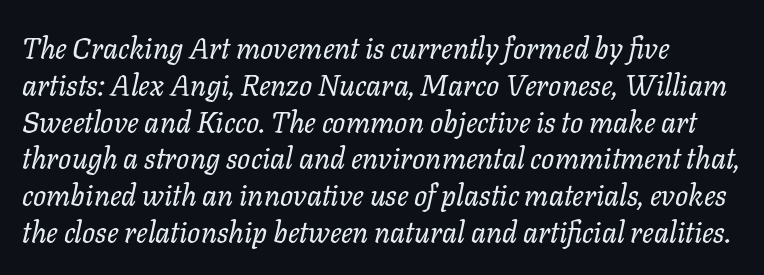
{"italic": "yes", "lean": "right", "slant_degrees": 11, "bold": "no", "weight": "regular", "width": "normal", "stroke_contrast": "low", "x_height": "medium", "monospaced": "no", "underline": "no", "align": "left", "line_spacing": "normal", "line_spacing_ratio": 1.27, "letter_spacing": "normal", "letter_spacing_em": 0.0, "glyph_px": 29}
